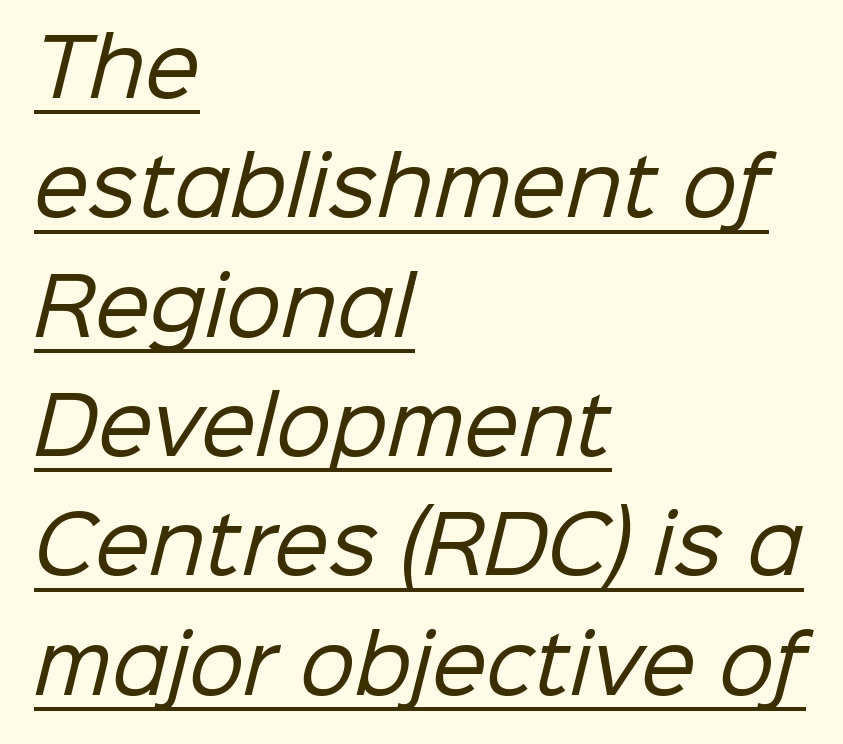
The image shows 78 px regular-weight sans-serif type; set left-aligned, normal line spacing (1.53x), normal letter spacing, underlined; low stroke contrast and a medium x-height.
